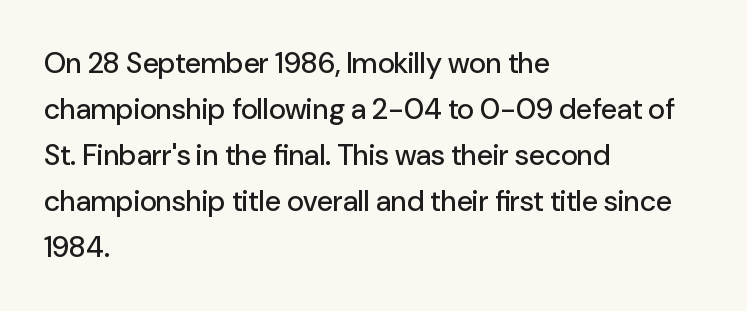
Q: Is the text italic (slanted)? A: No, it is upright.
Q: Is the typeface a serif or a sans-serif typeface? A: Sans-serif.
Q: Is the text underlined? A: No.
Q: How is the paragraph aligned? A: Left-aligned.
Q: Is the spacing between letters normal or unusually wide? A: Normal.
Q: Is the spacing between lines tight, normal or loose? A: Normal.
Q: Width (condensed, normal, or wide)? A: Normal.
Q: Stroke contrast? A: Low.
Q: x-height? A: Medium.
Q: Monospaced? A: No.
